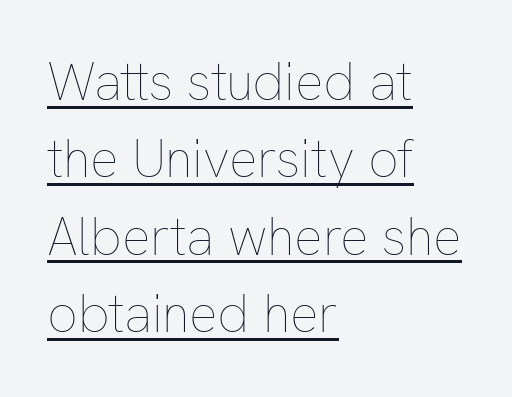
Q: Is the text bold? A: No.
Q: Is the text italic (slanted)? A: No, it is upright.
Q: Is the text underlined? A: Yes.
Q: How is the paragraph aligned? A: Left-aligned.
Q: Is the spacing between letters normal or unusually wide? A: Normal.
Q: Is the spacing between lines tight, normal or loose? A: Normal.
Q: Width (condensed, normal, or wide)? A: Normal.
Q: Stroke contrast? A: Low.
Q: x-height? A: Medium.
Q: Monospaced? A: No.
